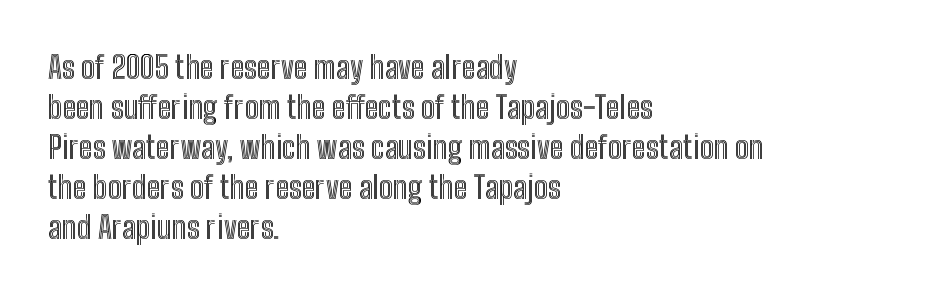
{"italic": "no", "width": "condensed", "x_height": "medium", "monospaced": "no", "underline": "no", "align": "left", "line_spacing": "normal", "line_spacing_ratio": 1.29, "letter_spacing": "normal", "letter_spacing_em": 0.0, "glyph_px": 31}
